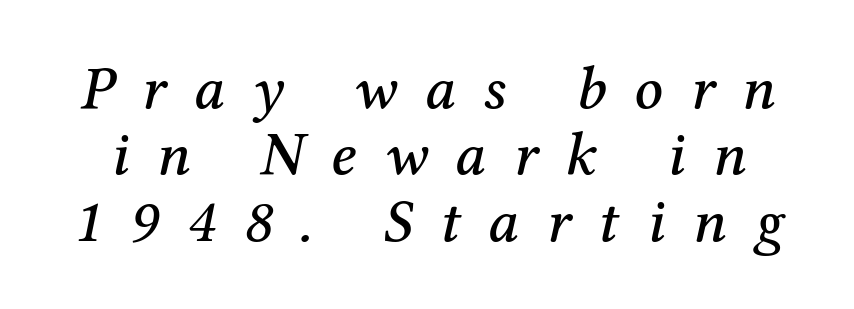
Q: Is the text italic (slanted)? A: Yes, it leans right by about 12 degrees.
Q: Is the typeface a serif or a sans-serif typeface? A: Serif.
Q: Is the text underlined? A: No.
Q: Is the spacing between letters normal or unusually wide? A: Unusually wide.
Q: Is the spacing between lines tight, normal or loose? A: Tight.
Q: Width (condensed, normal, or wide)? A: Normal.
Q: Stroke contrast? A: Medium.
Q: x-height? A: Medium.
Q: Monospaced? A: No.
